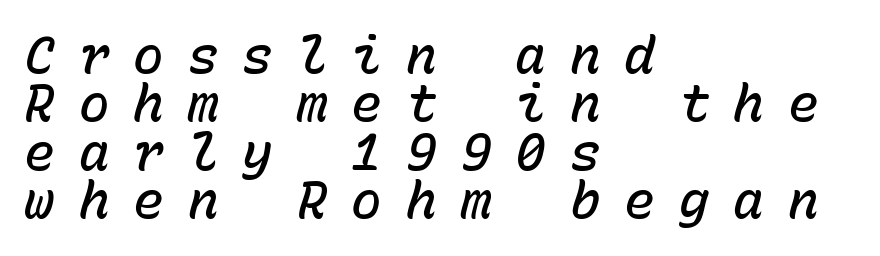
{"italic": "yes", "lean": "right", "slant_degrees": 15, "bold": "semi", "weight": "semibold", "width": "normal", "stroke_contrast": "low", "x_height": "medium", "monospaced": "yes", "underline": "no", "align": "left", "line_spacing": "tight", "line_spacing_ratio": 0.95, "letter_spacing": "wide", "letter_spacing_em": 0.47, "glyph_px": 51}
